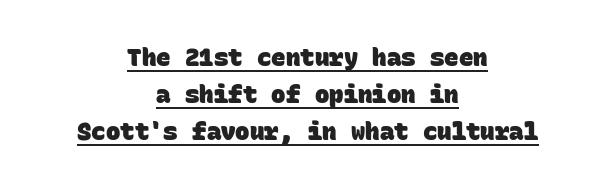
Q: Is the text bold? A: Yes.
Q: Is the text underlined? A: Yes.
Q: How is the paragraph aligned? A: Centered.
Q: Is the spacing between letters normal or unusually wide? A: Normal.
Q: Is the spacing between lines tight, normal or loose? A: Normal.
